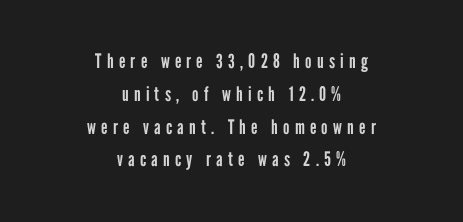
Q: Is the text bold? A: No.
Q: Is the text italic (slanted)? A: No, it is upright.
Q: Is the text underlined? A: No.
Q: How is the paragraph aligned? A: Centered.
Q: Is the spacing between letters normal or unusually wide? A: Unusually wide.
Q: Is the spacing between lines tight, normal or loose? A: Normal.
